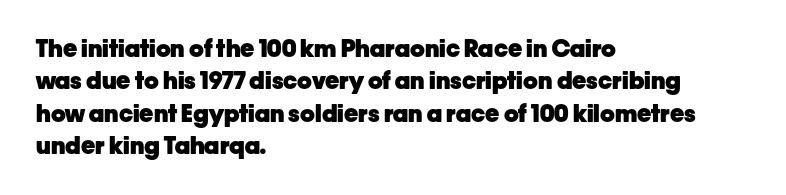
{"italic": "no", "bold": "yes", "underline": "no", "align": "left", "line_spacing": "normal", "line_spacing_ratio": 1.35, "letter_spacing": "normal", "letter_spacing_em": 0.0, "glyph_px": 24}
